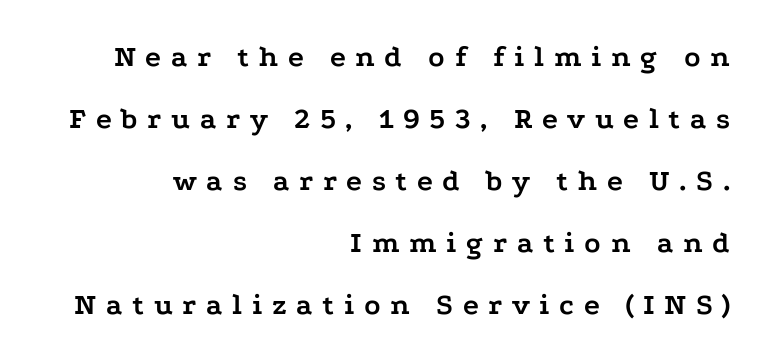
These lines stand farther apart than default settings would place them. The zone under the glyphs is completely vacant. Is this a sans? No — the strokes have serifs. This is the regular roman posture of the typeface.
